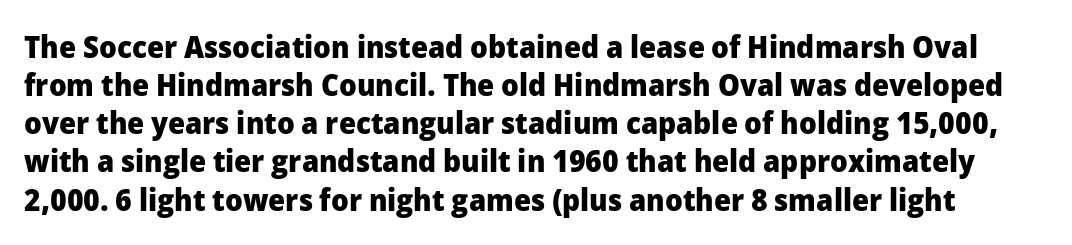
{"serif": "no", "italic": "no", "bold": "yes", "weight": "heavy", "width": "normal", "stroke_contrast": "low", "x_height": "medium", "monospaced": "no", "underline": "no", "line_spacing_ratio": 1.23, "letter_spacing": "normal", "letter_spacing_em": 0.0, "glyph_px": 31}
